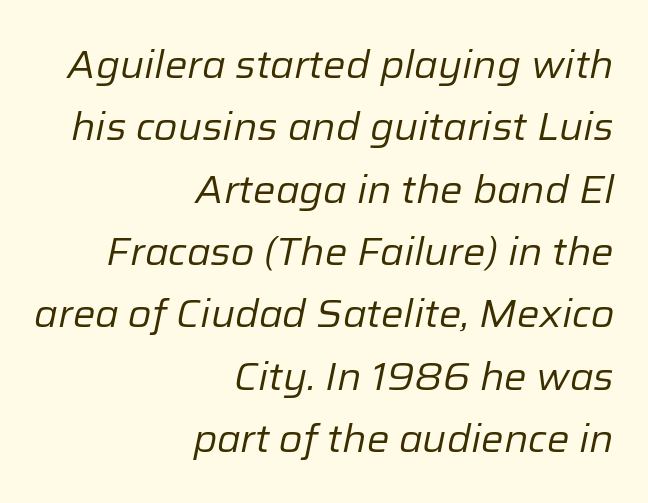
Q: Is the text bold? A: No.
Q: Is the text italic (slanted)? A: Yes, it leans right by about 12 degrees.
Q: Is the text underlined? A: No.
Q: How is the paragraph aligned? A: Right-aligned.
Q: Is the spacing between letters normal or unusually wide? A: Normal.
Q: Is the spacing between lines tight, normal or loose? A: Normal.
Q: Width (condensed, normal, or wide)? A: Normal.
Q: Stroke contrast? A: Low.
Q: x-height? A: Medium.
Q: Monospaced? A: No.
